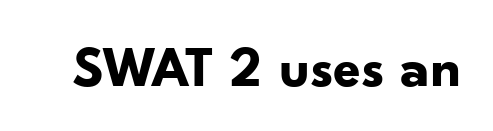
Q: Is the text bold? A: Yes.
Q: Is the text italic (slanted)? A: No, it is upright.
Q: Is the typeface a serif or a sans-serif typeface? A: Sans-serif.
Q: Is the text underlined? A: No.
Q: Is the spacing between letters normal or unusually wide? A: Normal.
Q: Width (condensed, normal, or wide)? A: Normal.
Q: Stroke contrast? A: Low.
Q: x-height? A: Small.
Q: Monospaced? A: No.
